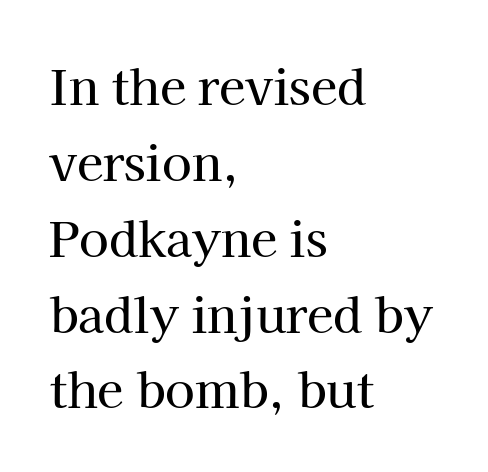
The image shows 48 px serif type, upright; set left-aligned, normal line spacing (1.58x), normal letter spacing, not underlined; high stroke contrast and a medium x-height.
